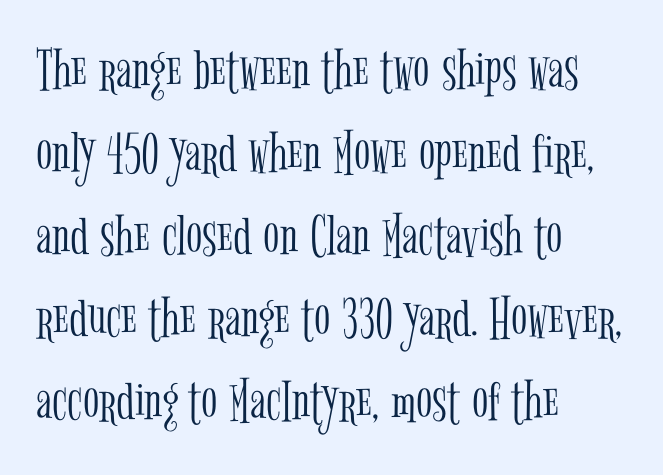
The baseline area is clear. Small tapered or slab feet sit at the stroke ends, so this counts as serif. Counters stay open thanks to moderate or lighter strokes. Successive baselines arrive at the customary interval. This sample has the flowing, uneven cadence of proportional lettering.
